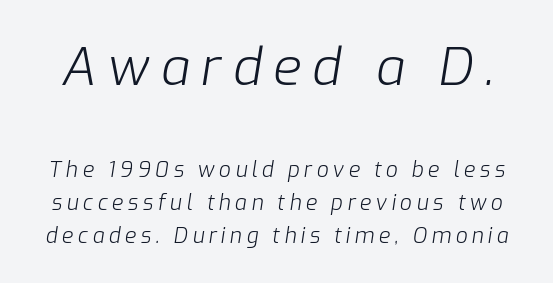
{"italic": "yes", "lean": "right", "slant_degrees": 9, "bold": "no", "weight": "light", "width": "normal", "stroke_contrast": "low", "x_height": "medium", "monospaced": "no", "underline": "no", "line_spacing": "normal", "line_spacing_ratio": 1.57, "letter_spacing": "wide", "letter_spacing_em": 0.21, "larger_block": "first", "size_ratio": 2.48, "glyph_px": 52}
